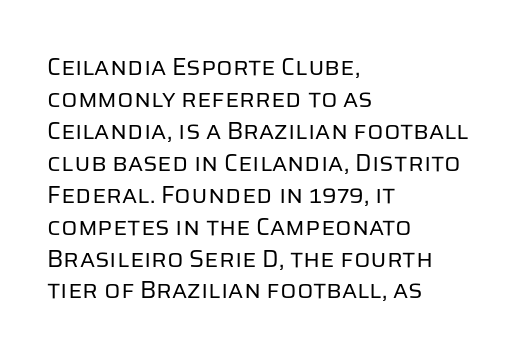
Q: Is the text bold? A: No.
Q: Is the text italic (slanted)? A: No, it is upright.
Q: Is the text underlined? A: No.
Q: How is the paragraph aligned? A: Left-aligned.
Q: Is the spacing between letters normal or unusually wide? A: Normal.
Q: Is the spacing between lines tight, normal or loose? A: Normal.
